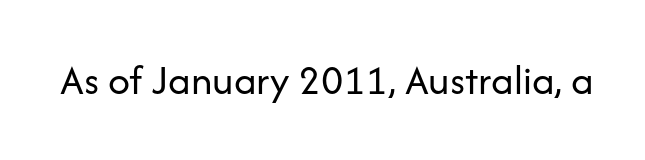
The glyphs in this specimen are sans serif. This is roman type, the default non-slanted kind. Stems and bowls with no extra thickness — not bold. Honestly, the letter spacing is just normal — you wouldn't notice it. The face used here is proportionally spaced, like ordinary book or web type.
